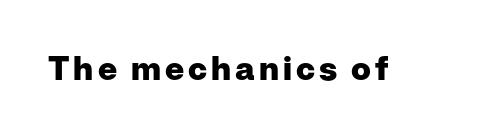
Q: Is the text bold? A: Yes.
Q: Is the text italic (slanted)? A: No, it is upright.
Q: Is the typeface a serif or a sans-serif typeface? A: Sans-serif.
Q: Is the text underlined? A: No.
Q: Width (condensed, normal, or wide)? A: Normal.
Q: Stroke contrast? A: Low.
Q: x-height? A: Medium.
Q: Monospaced? A: No.
